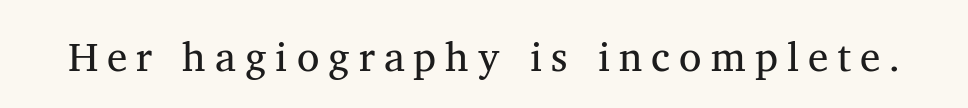
The image shows 41 px regular-weight serif type, upright; set unusually wide letter spacing (+0.22 em), not underlined; medium stroke contrast and a medium x-height.
